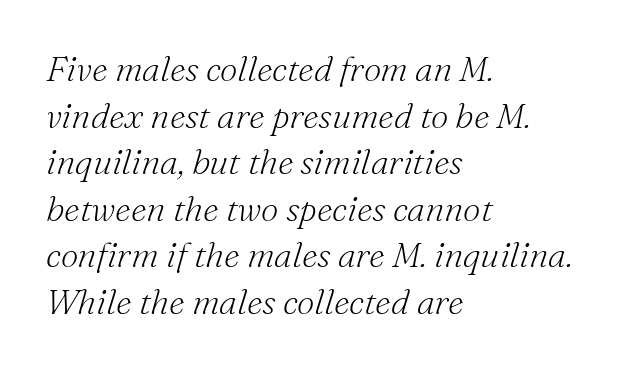
An italicized treatment has been applied to the whole sample. The weight would be labelled regular, book, light, or lighter still. Honestly, there is no underline to notice here at all. Type style note: has serifs.
